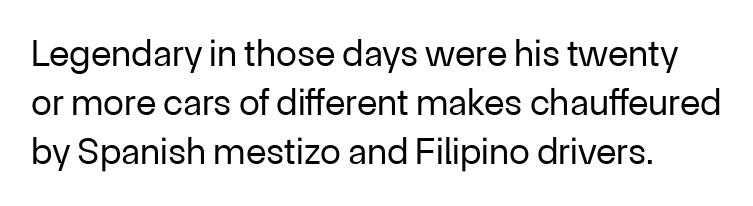
{"serif": "no", "italic": "no", "bold": "no", "weight": "regular", "width": "normal", "stroke_contrast": "low", "x_height": "medium", "monospaced": "no", "underline": "no", "line_spacing": "normal", "line_spacing_ratio": 1.29, "letter_spacing": "normal", "letter_spacing_em": 0.0, "glyph_px": 38}
